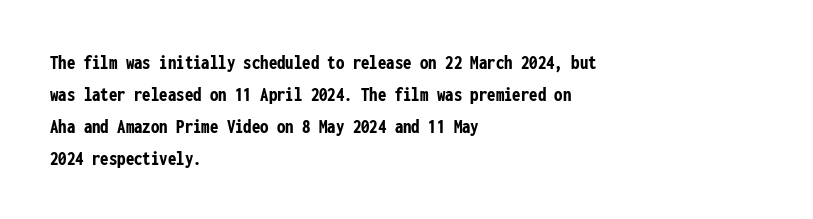
The type sits square on the baseline with zero lean. Summary of weight: heavy, a full bold. Interline gaps are of average width in this sample. The type is set solid horizontally, with unmodified tracking. Underline: absent.
